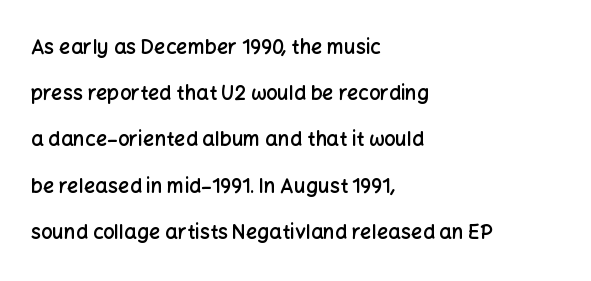
The image shows 20 px text type, upright; set left-aligned, loose line spacing (2.31x), normal letter spacing, not underlined.
